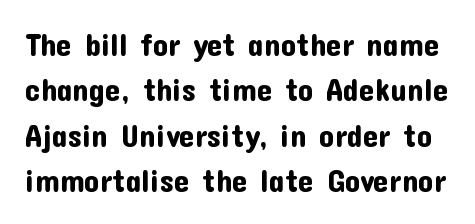
You could not count columns in this text — the font is proportionally spaced. Letters rest on an invisible, unmarked baseline. Whoever set this chose a conventional vertical rhythm. The specimen reads as upright at a glance. The rendering keeps characters at their native spacing.
